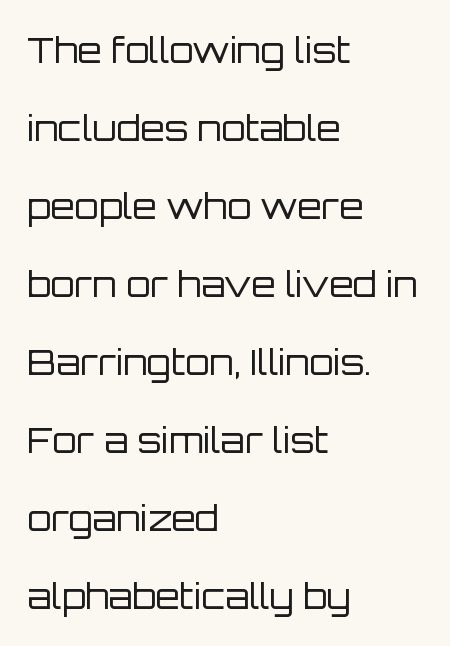
The image shows 35 px regular-weight sans-serif type, upright; set left-aligned, loose line spacing (2.23x), normal letter spacing, not underlined; low stroke contrast and a large x-height.
